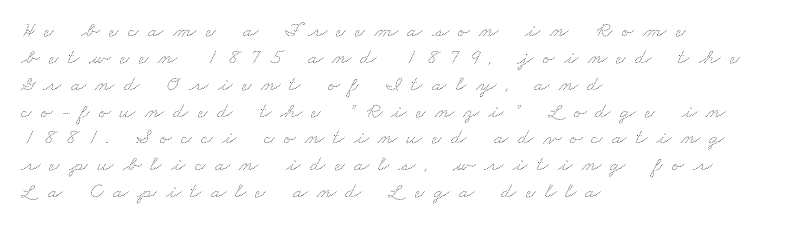
The image shows 22 px text type; set left-aligned, line spacing 1.22x, unusually wide letter spacing (+0.42 em), not underlined.
